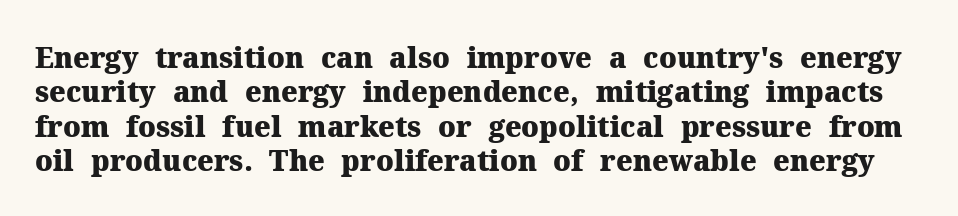
The lettering holds an erect, upright posture throughout. The typesetting leans heavy: a genuine bold. Standard letterfit; no display-style spreading of the glyphs. Letters rest on an invisible, unmarked baseline. The face used here is proportionally spaced, like ordinary book or web type.
